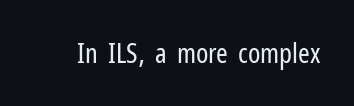
{"serif": "no", "italic": "no", "bold": "no", "weight": "regular", "width": "condensed", "stroke_contrast": "low", "x_height": "medium", "monospaced": "no", "underline": "no", "letter_spacing": "normal", "letter_spacing_em": 0.0, "glyph_px": 28}
